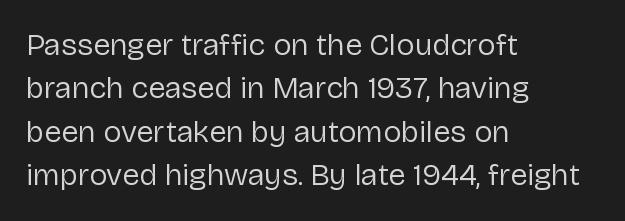
Q: Is the text bold? A: No.
Q: Is the text italic (slanted)? A: No, it is upright.
Q: Is the typeface a serif or a sans-serif typeface? A: Sans-serif.
Q: Is the text underlined? A: No.
Q: How is the paragraph aligned? A: Left-aligned.
Q: Is the spacing between letters normal or unusually wide? A: Normal.
Q: Is the spacing between lines tight, normal or loose? A: Normal.
Q: Width (condensed, normal, or wide)? A: Normal.
Q: Stroke contrast? A: Low.
Q: x-height? A: Medium.
Q: Monospaced? A: No.
